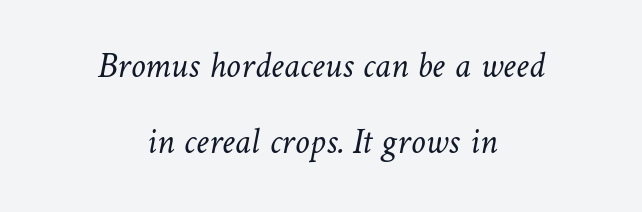
{"bold": "no", "weight": "light", "width": "normal", "stroke_contrast": "low", "x_height": "medium", "monospaced": "no", "underline": "no", "align": "center", "line_spacing": "loose", "line_spacing_ratio": 2.05, "letter_spacing": "normal", "letter_spacing_em": 0.0, "glyph_px": 37}
